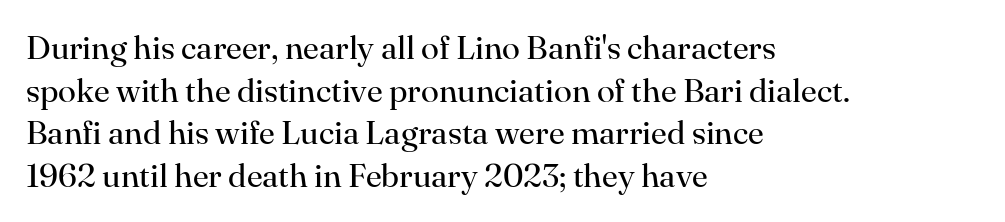
{"serif": "yes", "italic": "no", "bold": "no", "weight": "regular", "width": "normal", "stroke_contrast": "high", "x_height": "small", "monospaced": "no", "underline": "no", "align": "left", "line_spacing": "normal", "line_spacing_ratio": 1.29, "letter_spacing": "normal", "letter_spacing_em": 0.0, "glyph_px": 33}
